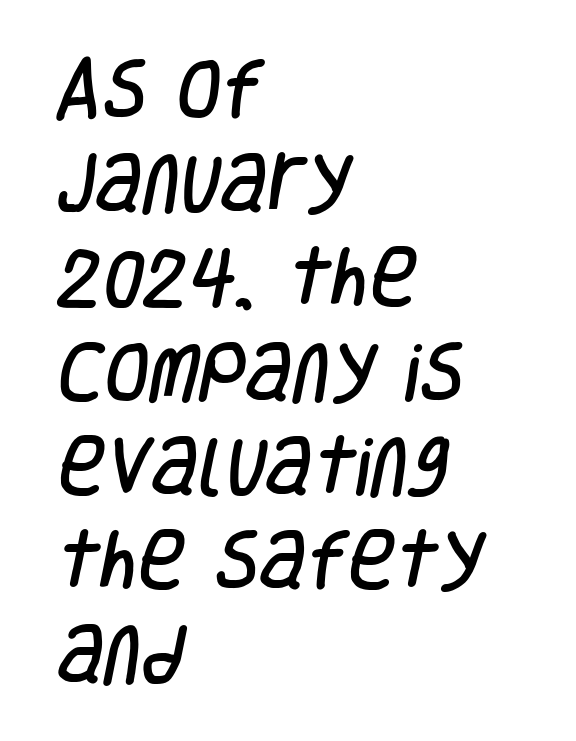
{"serif": "no", "width": "condensed", "stroke_contrast": "low", "x_height": "large", "monospaced": "no", "underline": "no", "align": "left", "line_spacing": "normal", "line_spacing_ratio": 1.45, "letter_spacing": "normal", "letter_spacing_em": 0.0, "glyph_px": 65}
